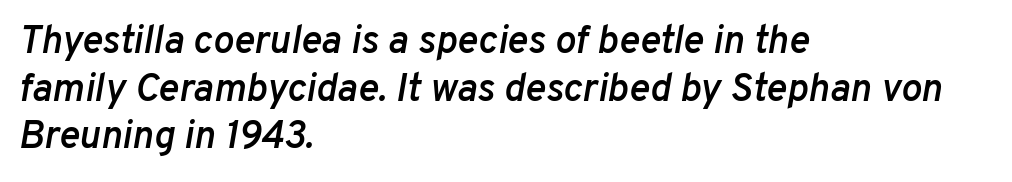
The image shows 39 px semibold type, italic (leaning right); set left-aligned, line spacing 1.22x, normal letter spacing, not underlined; low stroke contrast and a medium x-height.
